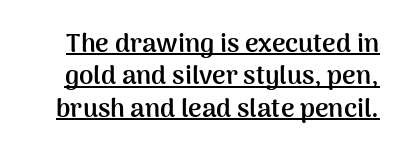
The type is set solid horizontally, with unmodified tracking. Plenty of ink on the page — the face is bold. What's the leading like? Ordinary, nothing unusual. Caption: lettering with a line underneath. Upright lettering throughout.
